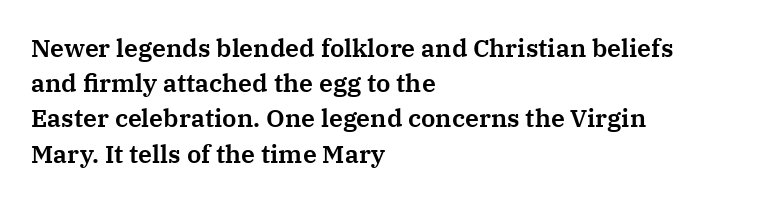
{"italic": "no", "underline": "no", "align": "left", "line_spacing": "normal", "line_spacing_ratio": 1.41, "letter_spacing": "normal", "letter_spacing_em": 0.0, "glyph_px": 25}
